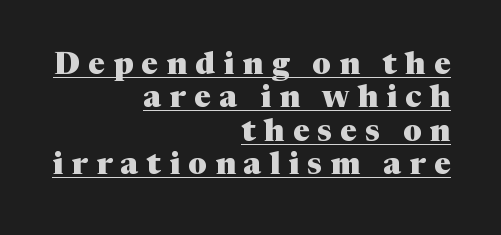
{"serif": "yes", "italic": "no", "bold": "yes", "weight": "heavy", "width": "normal", "stroke_contrast": "medium", "x_height": "medium", "monospaced": "no", "underline": "yes", "align": "right", "line_spacing": "tight", "line_spacing_ratio": 1.08, "letter_spacing": "wide", "letter_spacing_em": 0.27, "glyph_px": 31}
